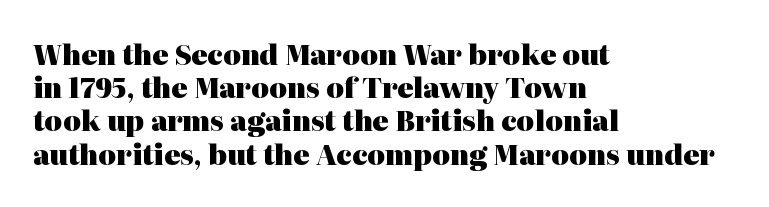
{"italic": "no", "bold": "yes", "underline": "no", "align": "left", "line_spacing_ratio": 1.23, "letter_spacing": "normal", "letter_spacing_em": 0.0, "glyph_px": 27}
